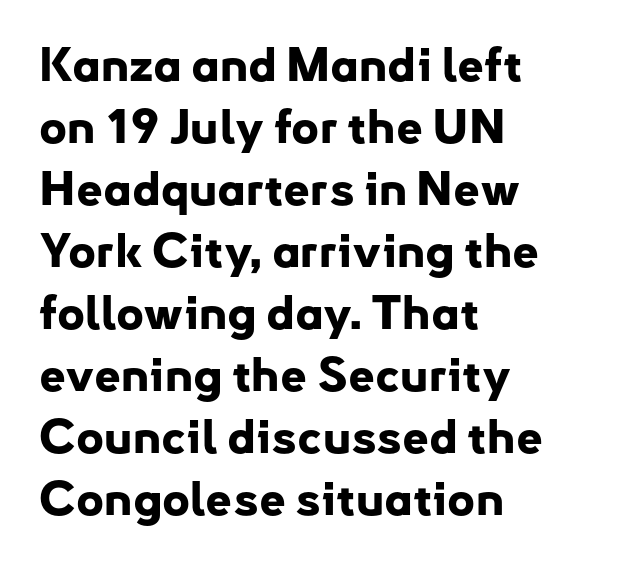
Q: Is the text bold? A: Yes.
Q: Is the text italic (slanted)? A: No, it is upright.
Q: Is the typeface a serif or a sans-serif typeface? A: Sans-serif.
Q: Is the text underlined? A: No.
Q: How is the paragraph aligned? A: Left-aligned.
Q: Is the spacing between letters normal or unusually wide? A: Normal.
Q: Is the spacing between lines tight, normal or loose? A: Normal.
Q: Width (condensed, normal, or wide)? A: Normal.
Q: Stroke contrast? A: Low.
Q: x-height? A: Small.
Q: Monospaced? A: No.
